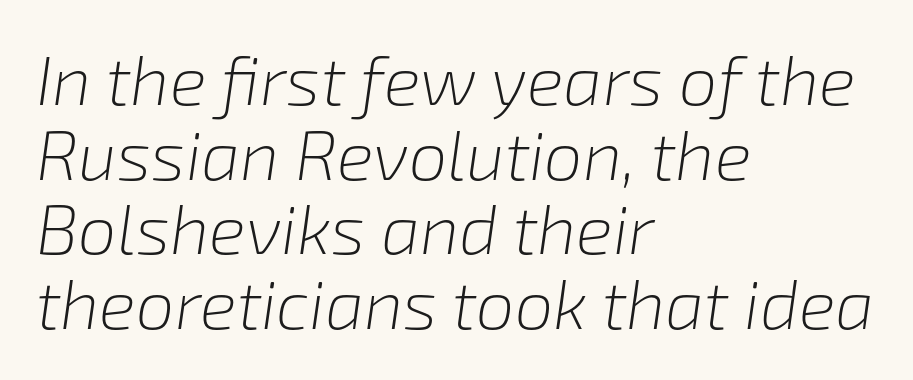
Would a proofreader flag this as italicized? Yes. The weight tops out at a normal text grade. The zone under the glyphs is completely vacant. Compared with typical paragraphs, the rows here are closer together. Every row of glyphs begins at an identical x-position on the left.
